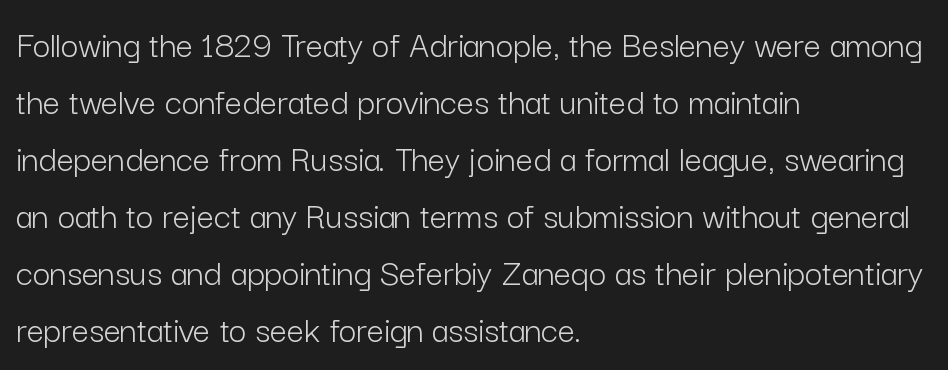
Q: Is the text bold? A: No.
Q: Is the text italic (slanted)? A: No, it is upright.
Q: Is the typeface a serif or a sans-serif typeface? A: Sans-serif.
Q: Is the text underlined? A: No.
Q: How is the paragraph aligned? A: Left-aligned.
Q: Is the spacing between letters normal or unusually wide? A: Normal.
Q: Is the spacing between lines tight, normal or loose? A: Normal.
Q: Width (condensed, normal, or wide)? A: Normal.
Q: Stroke contrast? A: Low.
Q: x-height? A: Medium.
Q: Monospaced? A: No.
